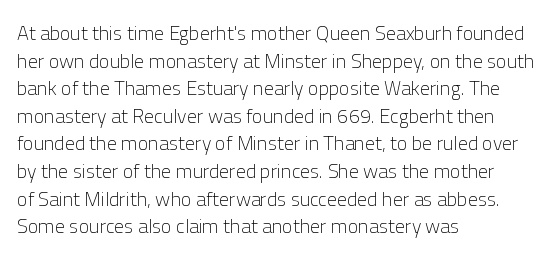
The image shows 20 px text type, upright; set left-aligned, normal line spacing (1.38x), normal letter spacing, not underlined.
